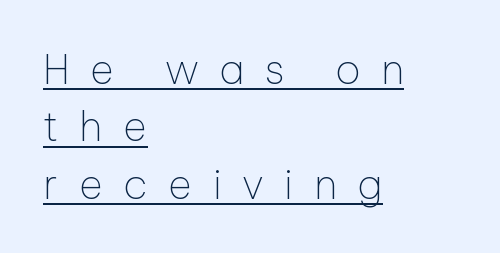
{"serif": "no", "italic": "no", "bold": "no", "weight": "thin", "width": "normal", "stroke_contrast": "low", "x_height": "medium", "monospaced": "no", "underline": "yes", "align": "left", "line_spacing": "normal", "line_spacing_ratio": 1.4, "letter_spacing": "wide", "letter_spacing_em": 0.5, "glyph_px": 41}
